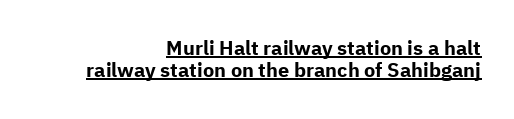
{"italic": "no", "bold": "yes", "underline": "yes", "align": "right", "line_spacing": "tight", "line_spacing_ratio": 1.1, "letter_spacing": "normal", "letter_spacing_em": 0.0, "glyph_px": 20}
